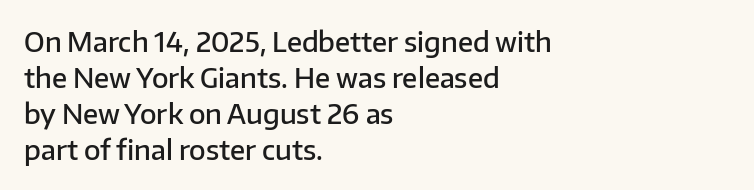
The image shows 27 px text type, upright; set left-aligned, normal line spacing (1.33x), normal letter spacing, not underlined.
